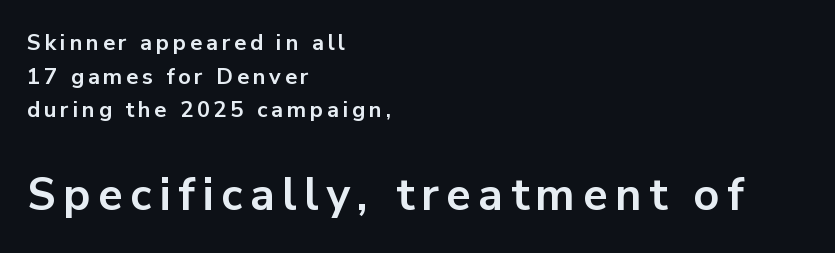
Regular leading. Notice how thick the strokes are: this is what a full bold looks like. Is this a sans? Yes — the strokes have no serifs. Each letter keeps its own natural width here, so spacing adapts to shape. This sample uses an upright cut, with every glyph sitting square on the baseline. Descender tails drop into unmarked territory.
